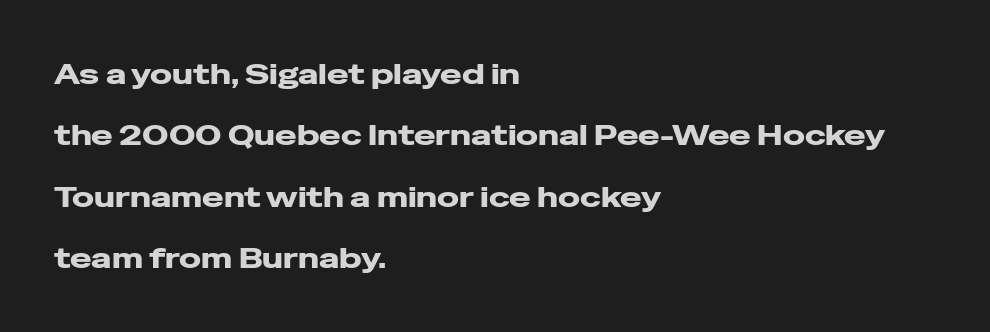
Q: Is the text italic (slanted)? A: No, it is upright.
Q: Is the typeface a serif or a sans-serif typeface? A: Sans-serif.
Q: Is the text underlined? A: No.
Q: How is the paragraph aligned? A: Left-aligned.
Q: Is the spacing between letters normal or unusually wide? A: Normal.
Q: Is the spacing between lines tight, normal or loose? A: Loose.
Q: Width (condensed, normal, or wide)? A: Wide.
Q: Stroke contrast? A: Low.
Q: x-height? A: Medium.
Q: Monospaced? A: No.
